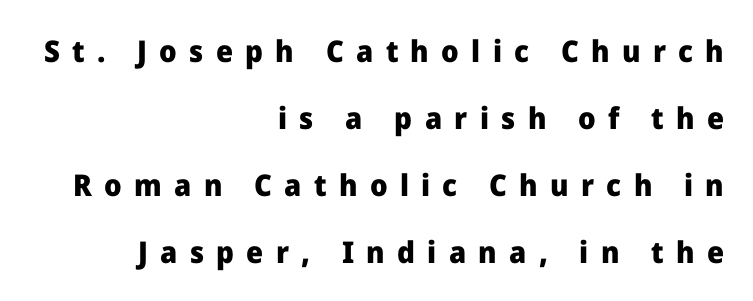
The image shows 30 px heavy sans-serif type, upright; set right-aligned, loose line spacing (2.23x), unusually wide letter spacing (+0.41 em), not underlined; low stroke contrast and a medium x-height.
